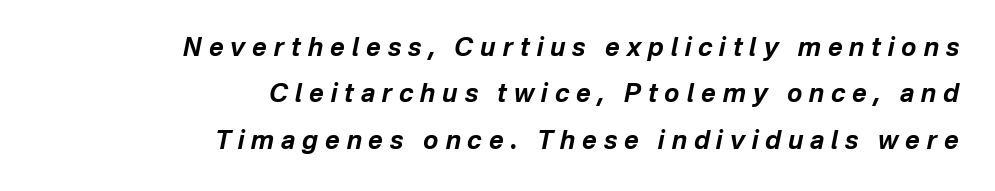
Where is the straight margin? On the right. Check under the words: just untouched page. Words appear elongated and porous because spacing is wide. Designer's note — italics engaged.
